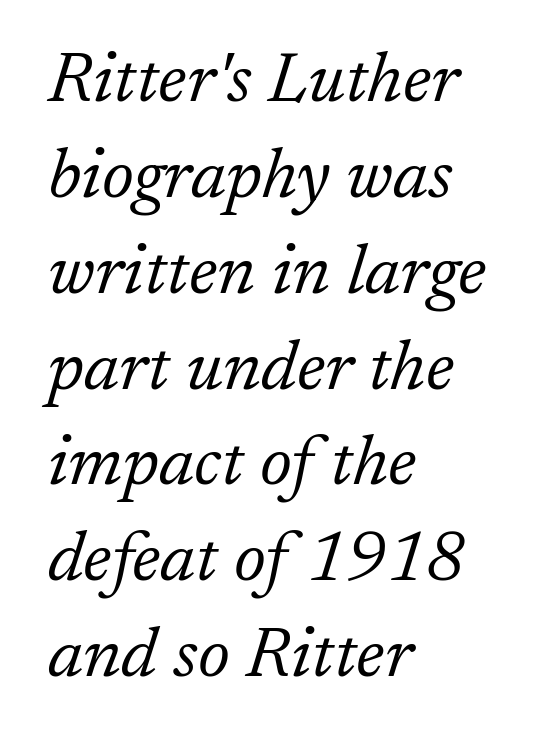
The image shows 71 px light serif type, italic (leaning right); set left-aligned, normal line spacing (1.35x), normal letter spacing, not underlined; low stroke contrast and a medium x-height.
